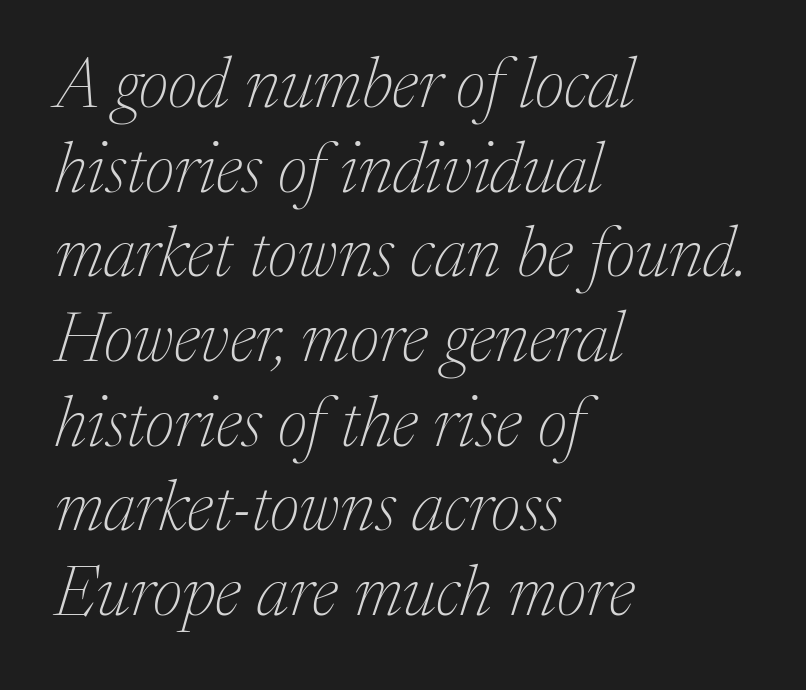
Q: Is the text bold? A: No.
Q: Is the text italic (slanted)? A: Yes, it leans right by about 17 degrees.
Q: Is the typeface a serif or a sans-serif typeface? A: Serif.
Q: Is the text underlined? A: No.
Q: How is the paragraph aligned? A: Left-aligned.
Q: Is the spacing between letters normal or unusually wide? A: Normal.
Q: Width (condensed, normal, or wide)? A: Normal.
Q: Stroke contrast? A: Medium.
Q: x-height? A: Medium.
Q: Monospaced? A: No.
